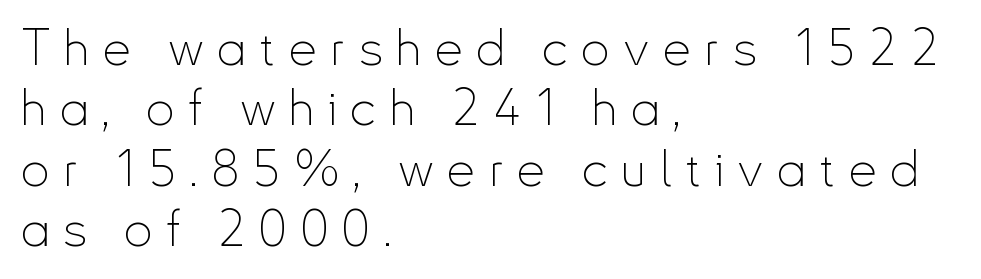
{"serif": "no", "italic": "no", "bold": "no", "weight": "thin", "width": "condensed", "stroke_contrast": "low", "x_height": "small", "monospaced": "no", "underline": "no", "align": "left", "line_spacing_ratio": 1.21, "letter_spacing": "wide", "letter_spacing_em": 0.27, "glyph_px": 50}
